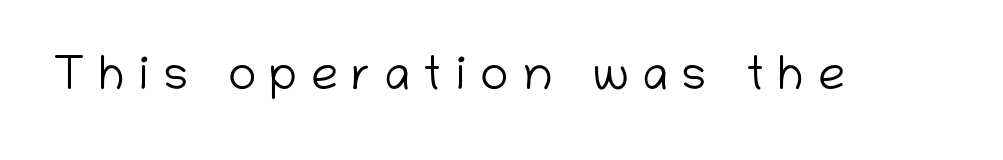
{"serif": "no", "italic": "no", "bold": "no", "weight": "light", "width": "normal", "stroke_contrast": "low", "x_height": "medium", "monospaced": "no", "underline": "no", "letter_spacing": "wide", "letter_spacing_em": 0.28, "glyph_px": 48}
